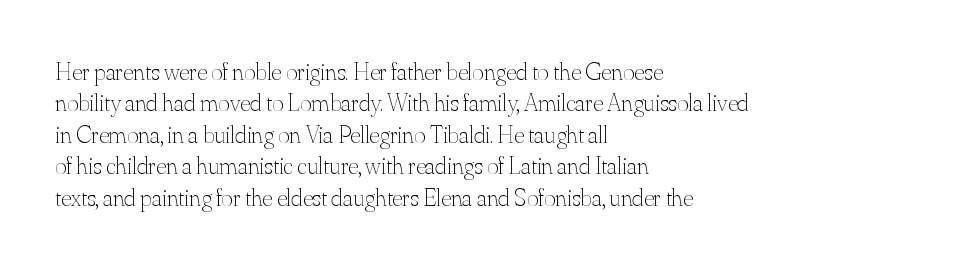
The image shows 25 px text type, upright; set left-aligned, normal line spacing (1.26x), normal letter spacing, not underlined.
